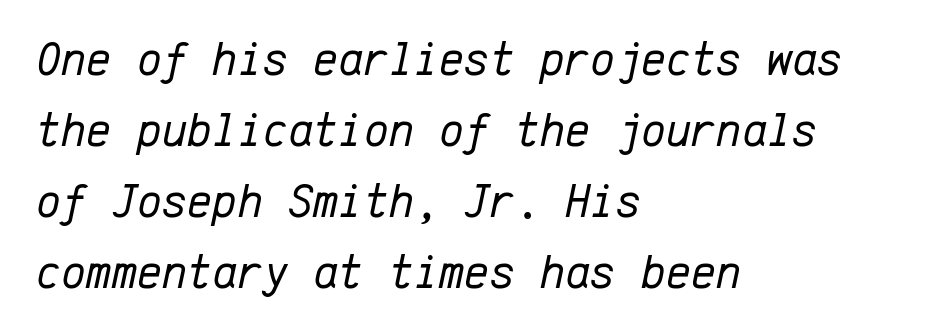
Q: Is the text bold? A: No.
Q: Is the text italic (slanted)? A: Yes, it leans right by about 12 degrees.
Q: Is the text underlined? A: No.
Q: How is the paragraph aligned? A: Left-aligned.
Q: Is the spacing between letters normal or unusually wide? A: Normal.
Q: Is the spacing between lines tight, normal or loose? A: Normal.
Q: Width (condensed, normal, or wide)? A: Normal.
Q: Stroke contrast? A: Low.
Q: x-height? A: Medium.
Q: Monospaced? A: Yes.
